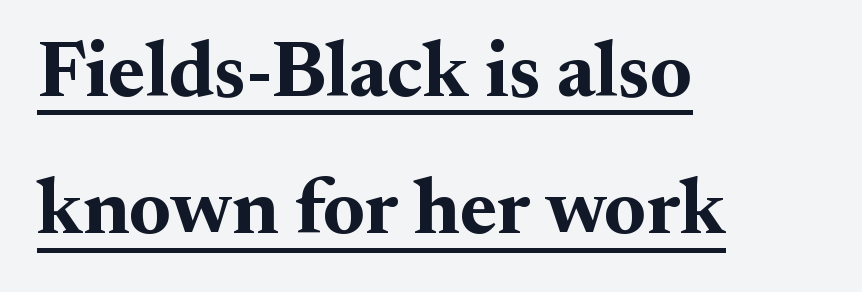
Q: Is the text bold? A: Yes.
Q: Is the text italic (slanted)? A: No, it is upright.
Q: Is the typeface a serif or a sans-serif typeface? A: Serif.
Q: Is the text underlined? A: Yes.
Q: How is the paragraph aligned? A: Left-aligned.
Q: Is the spacing between letters normal or unusually wide? A: Normal.
Q: Width (condensed, normal, or wide)? A: Normal.
Q: Stroke contrast? A: Medium.
Q: x-height? A: Small.
Q: Monospaced? A: No.
